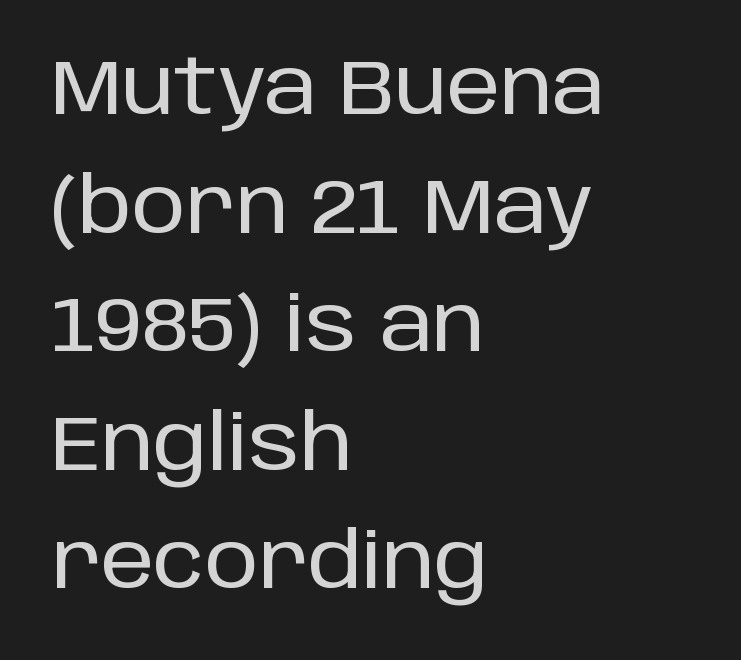
Q: Is the text italic (slanted)? A: No, it is upright.
Q: Is the typeface a serif or a sans-serif typeface? A: Sans-serif.
Q: Is the text underlined? A: No.
Q: How is the paragraph aligned? A: Left-aligned.
Q: Is the spacing between letters normal or unusually wide? A: Normal.
Q: Is the spacing between lines tight, normal or loose? A: Normal.
Q: Width (condensed, normal, or wide)? A: Normal.
Q: Stroke contrast? A: Low.
Q: x-height? A: Large.
Q: Monospaced? A: No.
